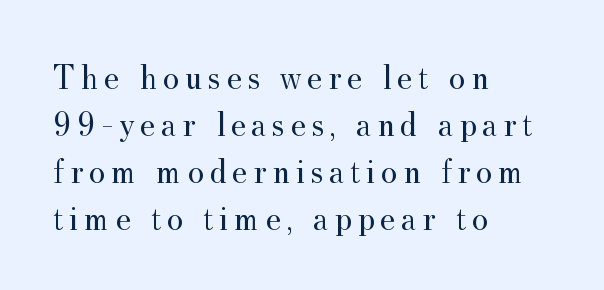
{"serif": "yes", "italic": "no", "bold": "no", "weight": "regular", "width": "normal", "stroke_contrast": "medium", "x_height": "small", "monospaced": "no", "underline": "no", "align": "left", "line_spacing": "normal", "line_spacing_ratio": 1.34, "glyph_px": 35}
